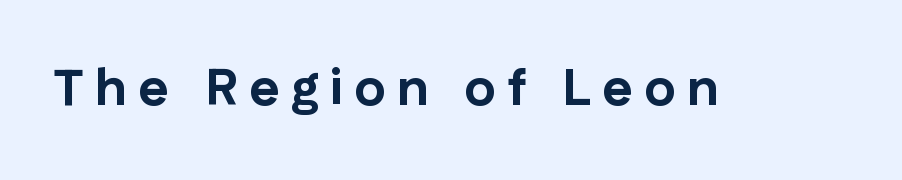
Q: Is the text bold? A: Yes.
Q: Is the text italic (slanted)? A: No, it is upright.
Q: Is the typeface a serif or a sans-serif typeface? A: Sans-serif.
Q: Is the text underlined? A: No.
Q: Is the spacing between letters normal or unusually wide? A: Unusually wide.
Q: Width (condensed, normal, or wide)? A: Normal.
Q: Stroke contrast? A: Low.
Q: x-height? A: Medium.
Q: Monospaced? A: No.
